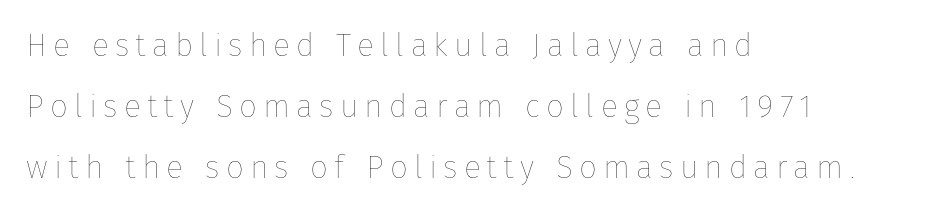
The image shows 32 px thin type, upright; set left-aligned, loose line spacing (1.91x), not underlined; low stroke contrast and a medium x-height.
